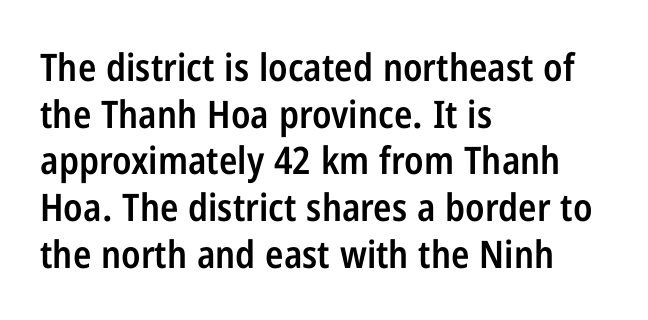
Q: Is the text bold? A: Semi-bold.
Q: Is the text italic (slanted)? A: No, it is upright.
Q: Is the typeface a serif or a sans-serif typeface? A: Sans-serif.
Q: Is the text underlined? A: No.
Q: How is the paragraph aligned? A: Left-aligned.
Q: Is the spacing between letters normal or unusually wide? A: Normal.
Q: Width (condensed, normal, or wide)? A: Condensed.
Q: Stroke contrast? A: Low.
Q: x-height? A: Medium.
Q: Monospaced? A: No.
